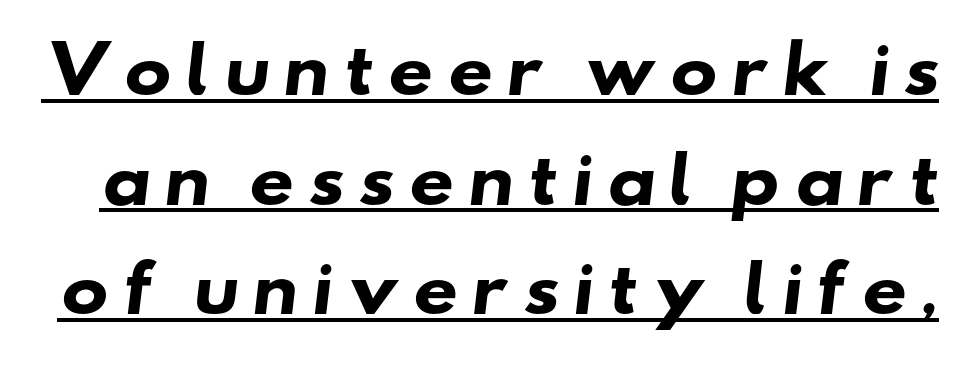
The gaps between neighbouring characters are conspicuously large. The font is running at its bold setting. This sample carries an underscore along the baseline area. The face used here is a sans, in the tradition of grotesques and geometrics. Character widths vary here, with narrow letters taking less room than wide ones.
